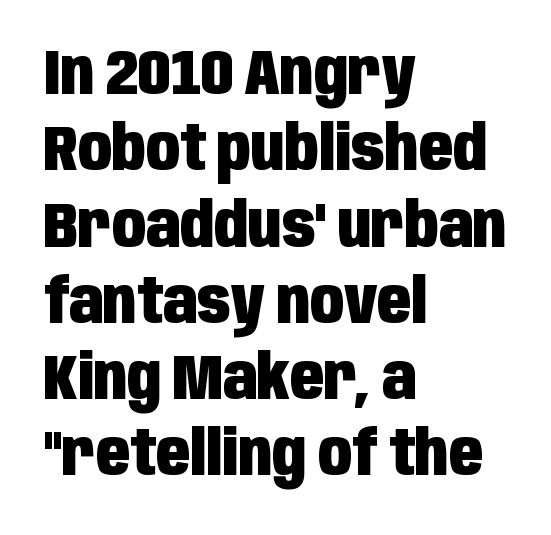
This sample has the flowing, uneven cadence of proportional lettering. Clear beneath every line of the passage. The typesetter chose a ragged-right arrangement here. Unlike italic type, these characters show no tilt at all.
